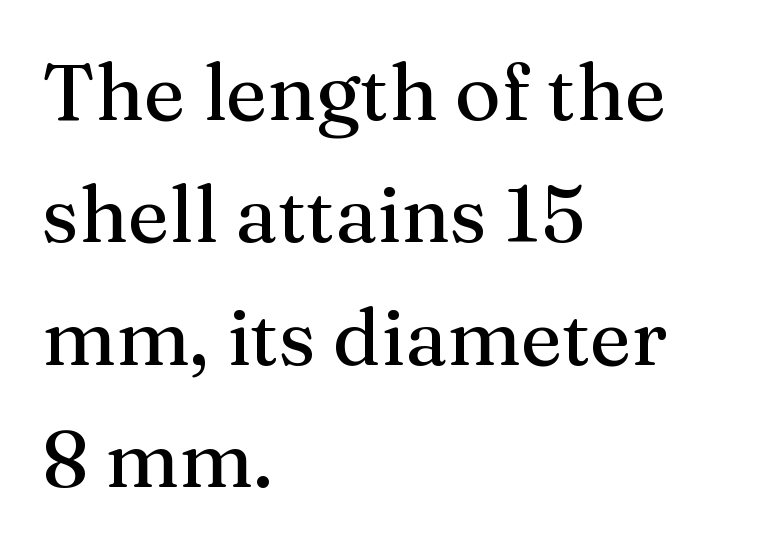
{"serif": "yes", "italic": "no", "width": "normal", "stroke_contrast": "medium", "x_height": "medium", "monospaced": "no", "underline": "no", "align": "left", "line_spacing": "normal", "line_spacing_ratio": 1.55, "letter_spacing": "normal", "letter_spacing_em": 0.0, "glyph_px": 79}
